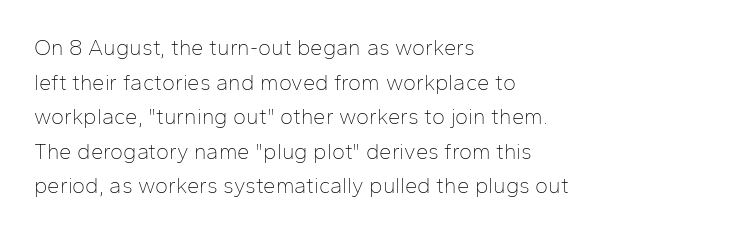
The image shows 22 px text type, upright; set left-aligned, normal line spacing (1.57x), normal letter spacing, not underlined.
